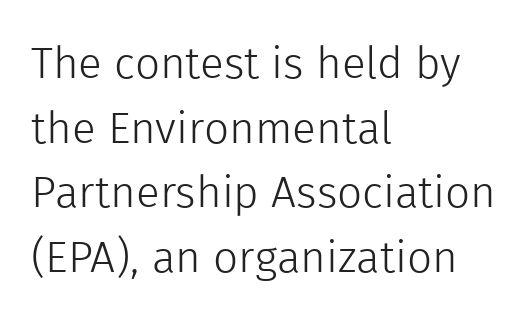
{"serif": "no", "italic": "no", "bold": "no", "weight": "light", "width": "normal", "x_height": "medium", "monospaced": "no", "underline": "no", "align": "left", "line_spacing": "normal", "line_spacing_ratio": 1.47, "letter_spacing": "normal", "letter_spacing_em": 0.0, "glyph_px": 44}
